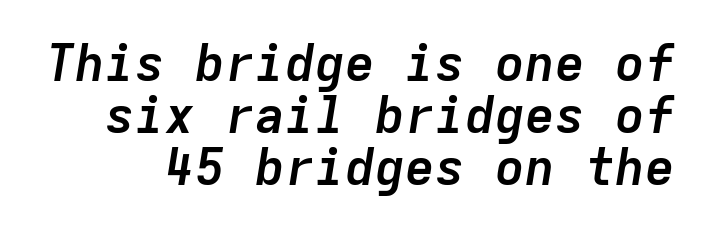
Q: Is the text bold? A: Yes.
Q: Is the text italic (slanted)? A: Yes, it leans right by about 9 degrees.
Q: Is the text underlined? A: No.
Q: Is the spacing between letters normal or unusually wide? A: Normal.
Q: Is the spacing between lines tight, normal or loose? A: Tight.
Q: Width (condensed, normal, or wide)? A: Normal.
Q: Stroke contrast? A: Low.
Q: x-height? A: Medium.
Q: Monospaced? A: Yes.
